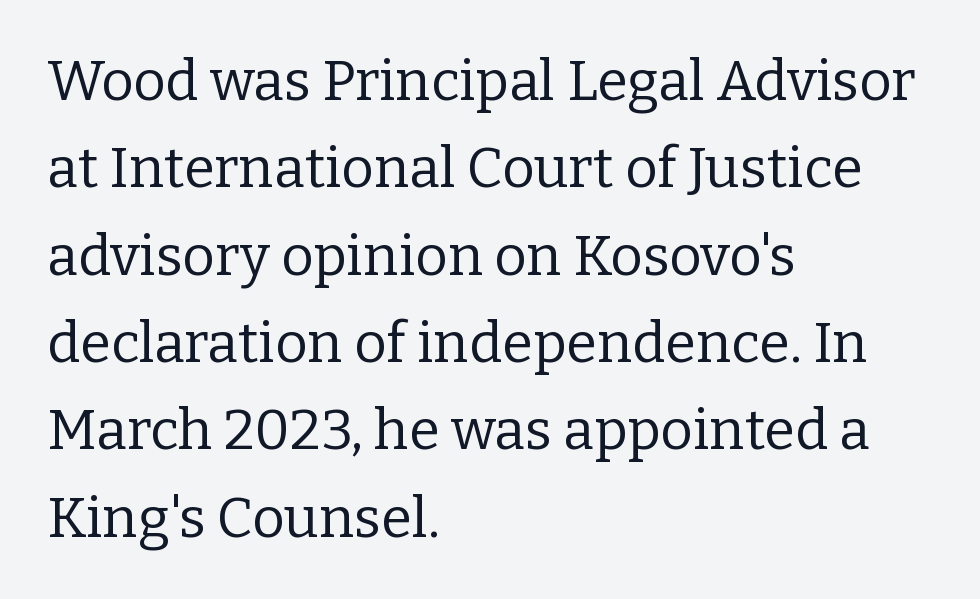
Q: Is the text bold? A: No.
Q: Is the text italic (slanted)? A: No, it is upright.
Q: Is the typeface a serif or a sans-serif typeface? A: Serif.
Q: Is the text underlined? A: No.
Q: How is the paragraph aligned? A: Left-aligned.
Q: Is the spacing between letters normal or unusually wide? A: Normal.
Q: Is the spacing between lines tight, normal or loose? A: Normal.
Q: Width (condensed, normal, or wide)? A: Normal.
Q: Stroke contrast? A: Low.
Q: x-height? A: Medium.
Q: Monospaced? A: No.
